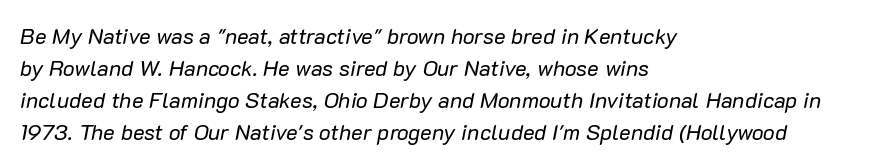
Q: Is the text bold? A: No.
Q: Is the text italic (slanted)? A: Yes, it leans right by about 10 degrees.
Q: Is the text underlined? A: No.
Q: How is the paragraph aligned? A: Left-aligned.
Q: Is the spacing between letters normal or unusually wide? A: Normal.
Q: Is the spacing between lines tight, normal or loose? A: Normal.
